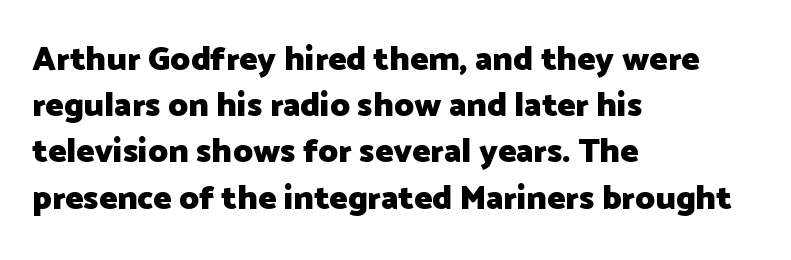
Each letter keeps its own natural width here, so spacing adapts to shape. Students, this is bold: see how much ink each stroke carries. The passage shown is typeset with a sans-serif family. The setting favours the left margin, as ordinary paragraphs usually do. Nope, not italic — everything's standing straight. The specimen omits any rule beneath the text block's lines.
